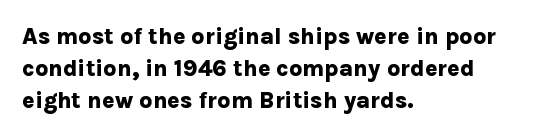
Compared with typical paragraphs, the rows here are spaced about the same. In terms of posture, this sample is upright. You'd pick this weight for a headline — it's a proper bold. Typeset ragged right — the left edge is the straight one.
